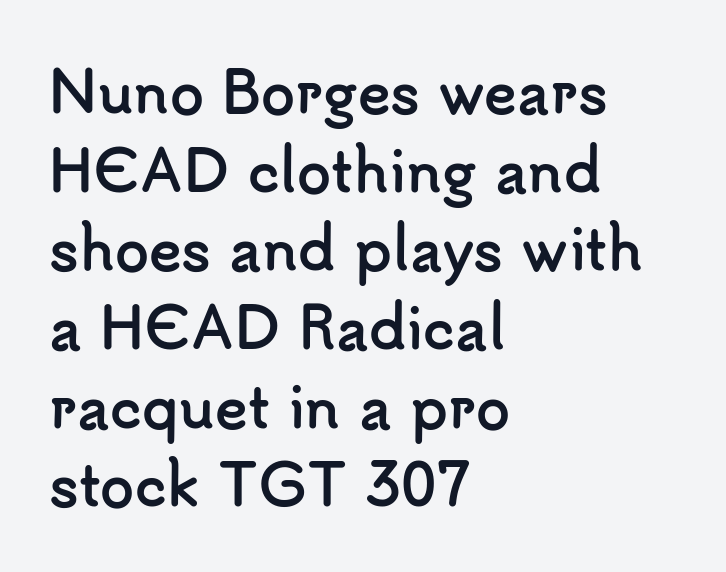
Q: Is the text bold? A: Yes.
Q: Is the text italic (slanted)? A: No, it is upright.
Q: Is the typeface a serif or a sans-serif typeface? A: Sans-serif.
Q: Is the text underlined? A: No.
Q: How is the paragraph aligned? A: Left-aligned.
Q: Is the spacing between letters normal or unusually wide? A: Normal.
Q: Is the spacing between lines tight, normal or loose? A: Normal.
Q: Width (condensed, normal, or wide)? A: Normal.
Q: Stroke contrast? A: Low.
Q: x-height? A: Small.
Q: Monospaced? A: No.
